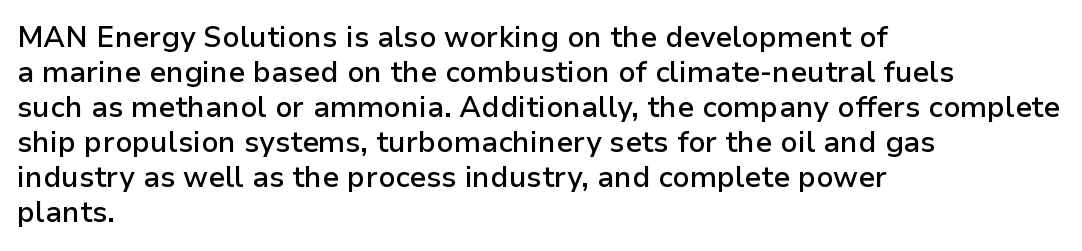
In terms of letterspacing, this is plain default setting. Looks like regular typesetting: each glyph gets only the width it needs. This sample uses a sans-serif face. The specimen reads as upright at a glance. Typeset ragged right — the left edge is the straight one. Type without underlining.
